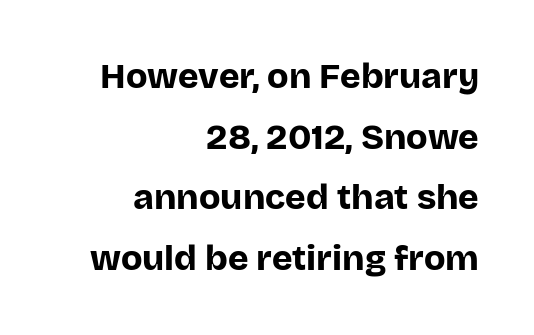
Q: Is the text bold? A: Yes.
Q: Is the text italic (slanted)? A: No, it is upright.
Q: Is the typeface a serif or a sans-serif typeface? A: Sans-serif.
Q: Is the text underlined? A: No.
Q: How is the paragraph aligned? A: Right-aligned.
Q: Is the spacing between letters normal or unusually wide? A: Normal.
Q: Width (condensed, normal, or wide)? A: Normal.
Q: Stroke contrast? A: Low.
Q: x-height? A: Large.
Q: Monospaced? A: No.
